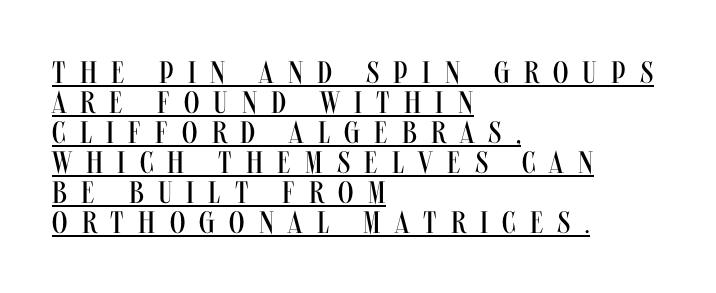
Unlike italic type, these characters show no tilt at all. The rendering anchors every line to the left-hand side. How would I describe the line gaps? Narrow and economical. Each letter keeps its own natural width here, so spacing adapts to shape. Weight: in the light-to-regular range.
